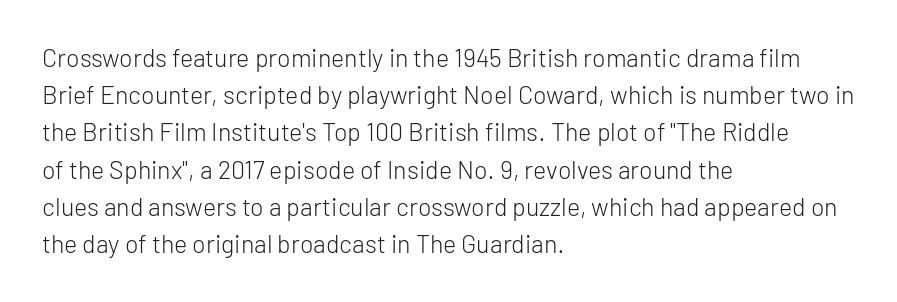
Each new line begins a customary step beneath the previous one. In CSS terms this would be text-align: left. Every character sits straight up, as roman type does. Inter-character spacing is left at the font's built-in metrics.
